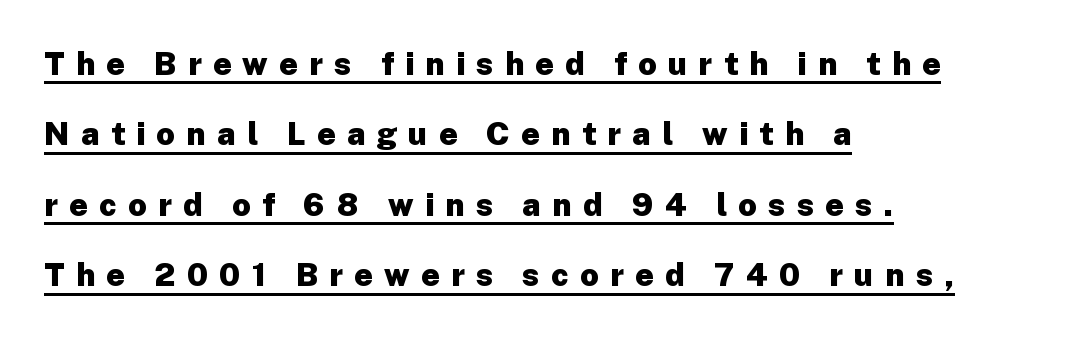
Q: Is the text bold? A: Yes.
Q: Is the text italic (slanted)? A: No, it is upright.
Q: Is the typeface a serif or a sans-serif typeface? A: Sans-serif.
Q: Is the text underlined? A: Yes.
Q: How is the paragraph aligned? A: Left-aligned.
Q: Is the spacing between letters normal or unusually wide? A: Unusually wide.
Q: Is the spacing between lines tight, normal or loose? A: Loose.
Q: Width (condensed, normal, or wide)? A: Normal.
Q: Stroke contrast? A: Low.
Q: x-height? A: Medium.
Q: Monospaced? A: No.
